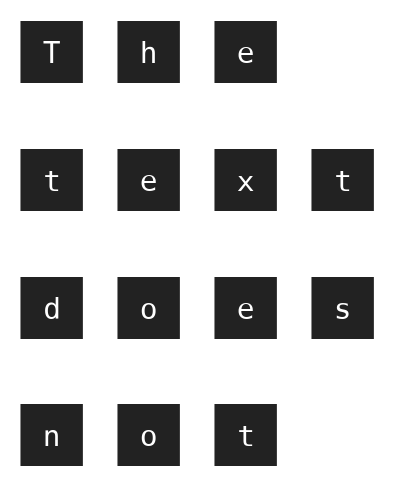
{"serif": "no", "italic": "no", "width": "normal", "stroke_contrast": "medium", "x_height": "large", "underline": "no", "align": "left", "line_spacing_ratio": 1.8, "letter_spacing": "wide", "letter_spacing_em": 0.39, "glyph_px": 71}
